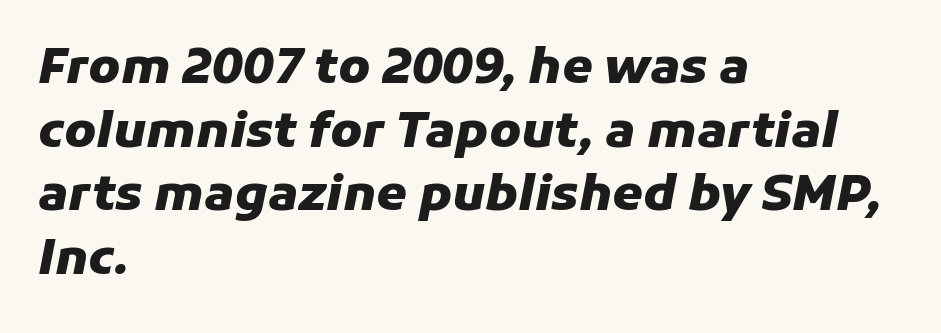
The image shows 49 px heavy type, italic (leaning right); set left-aligned, normal line spacing (1.3x), normal letter spacing, not underlined; low stroke contrast and a medium x-height.
